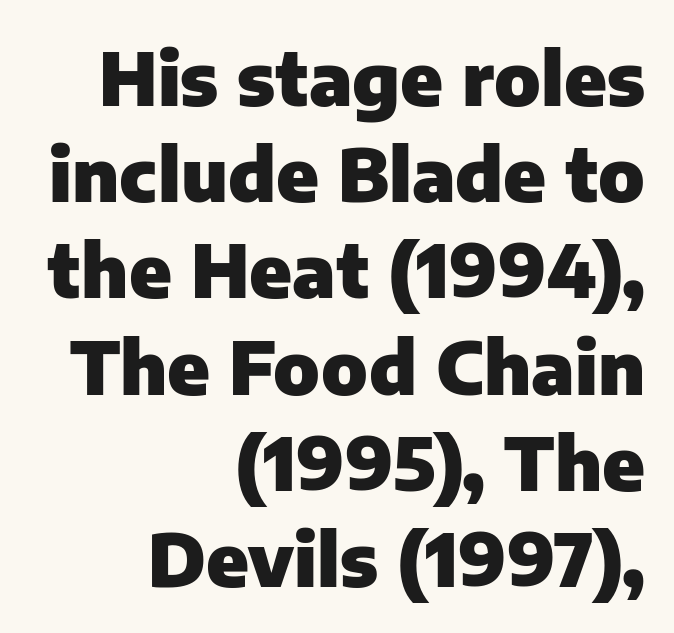
Honestly, the row spacing looks completely unremarkable. Character widths vary here, with narrow letters taking less room than wide ones. Characters remain perfectly vertical along every line. In terms of weight, the rendering is a true, heavy bold.
